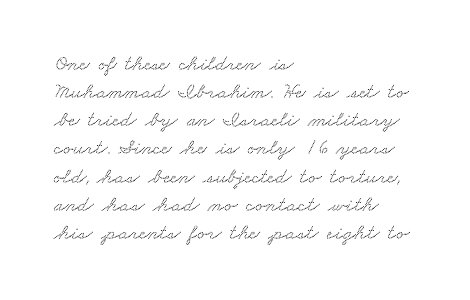
{"underline": "no", "align": "left", "line_spacing": "normal", "line_spacing_ratio": 1.28, "letter_spacing": "normal", "letter_spacing_em": 0.0, "glyph_px": 22}
